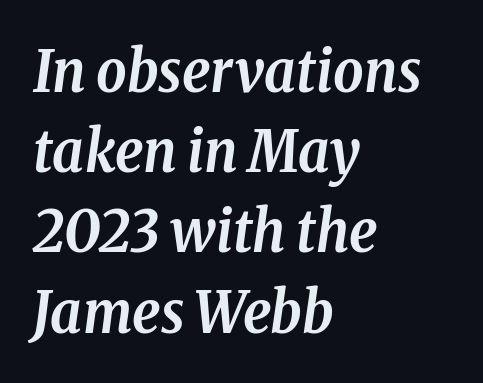
Q: Is the text bold? A: Yes.
Q: Is the text italic (slanted)? A: Yes, it leans right by about 8 degrees.
Q: Is the typeface a serif or a sans-serif typeface? A: Serif.
Q: Is the text underlined? A: No.
Q: How is the paragraph aligned? A: Left-aligned.
Q: Is the spacing between letters normal or unusually wide? A: Normal.
Q: Is the spacing between lines tight, normal or loose? A: Normal.
Q: Width (condensed, normal, or wide)? A: Condensed.
Q: Stroke contrast? A: Low.
Q: x-height? A: Medium.
Q: Monospaced? A: No.
